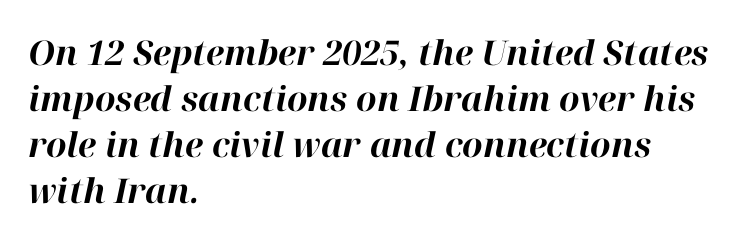
{"italic": "yes", "lean": "right", "slant_degrees": 12, "bold": "yes", "weight": "bold", "width": "normal", "stroke_contrast": "high", "x_height": "medium", "monospaced": "no", "underline": "no", "align": "left", "line_spacing": "normal", "line_spacing_ratio": 1.35, "letter_spacing": "normal", "letter_spacing_em": 0.0, "glyph_px": 34}
